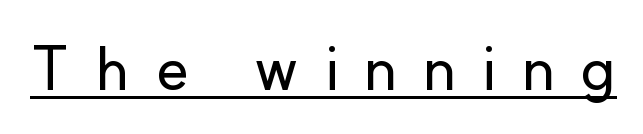
{"serif": "no", "italic": "no", "width": "normal", "stroke_contrast": "low", "x_height": "small", "monospaced": "no", "underline": "yes", "letter_spacing": "wide", "letter_spacing_em": 0.39, "glyph_px": 63}
